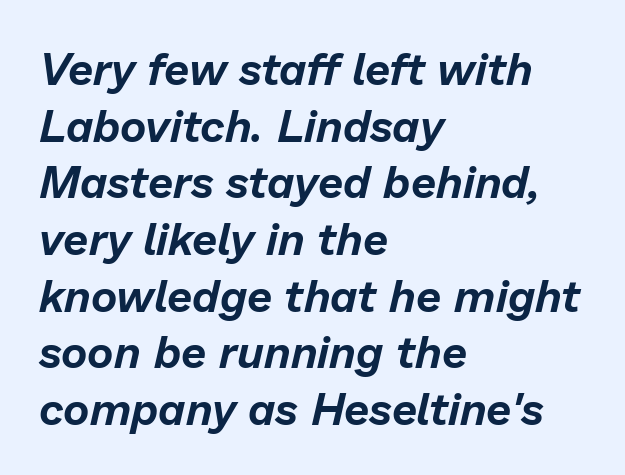
Q: Is the text italic (slanted)? A: Yes, it leans right by about 13 degrees.
Q: Is the text underlined? A: No.
Q: How is the paragraph aligned? A: Left-aligned.
Q: Is the spacing between letters normal or unusually wide? A: Normal.
Q: Is the spacing between lines tight, normal or loose? A: Normal.
Q: Width (condensed, normal, or wide)? A: Normal.
Q: Stroke contrast? A: Low.
Q: x-height? A: Medium.
Q: Monospaced? A: No.
